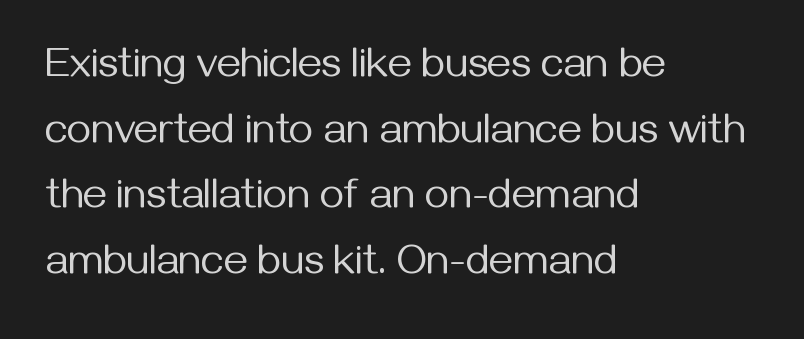
{"serif": "no", "italic": "no", "bold": "no", "weight": "regular", "width": "normal", "stroke_contrast": "medium", "x_height": "medium", "monospaced": "no", "underline": "no", "align": "left", "line_spacing": "normal", "line_spacing_ratio": 1.56, "letter_spacing": "normal", "letter_spacing_em": 0.0, "glyph_px": 42}
